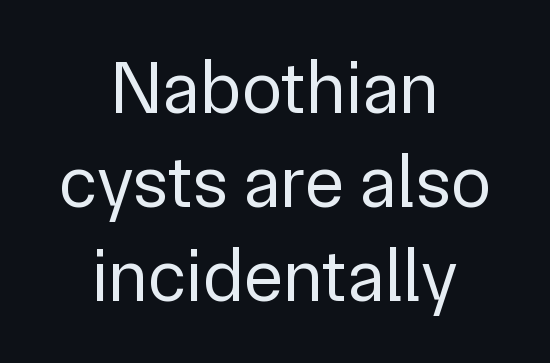
{"serif": "no", "italic": "no", "bold": "no", "weight": "regular", "width": "normal", "stroke_contrast": "low", "x_height": "medium", "monospaced": "no", "underline": "no", "align": "center", "line_spacing": "normal", "line_spacing_ratio": 1.27, "letter_spacing": "normal", "letter_spacing_em": 0.0, "glyph_px": 74}
